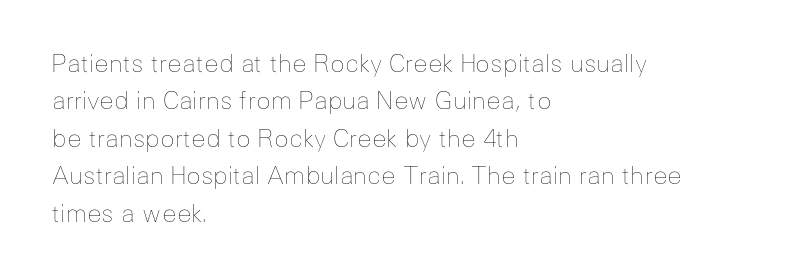
The image shows 24 px text type, upright; set left-aligned, normal line spacing (1.56x), normal letter spacing, not underlined.
